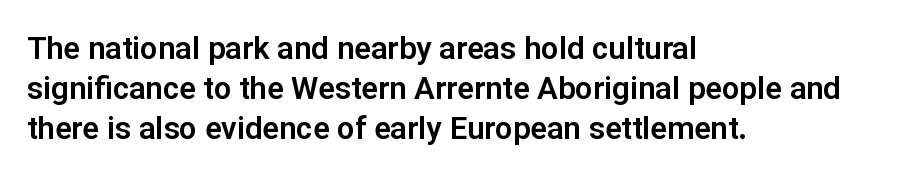
Q: Is the text italic (slanted)? A: No, it is upright.
Q: Is the typeface a serif or a sans-serif typeface? A: Sans-serif.
Q: Is the text underlined? A: No.
Q: How is the paragraph aligned? A: Left-aligned.
Q: Is the spacing between letters normal or unusually wide? A: Normal.
Q: Is the spacing between lines tight, normal or loose? A: Normal.
Q: Width (condensed, normal, or wide)? A: Normal.
Q: Stroke contrast? A: Low.
Q: x-height? A: Medium.
Q: Monospaced? A: No.
